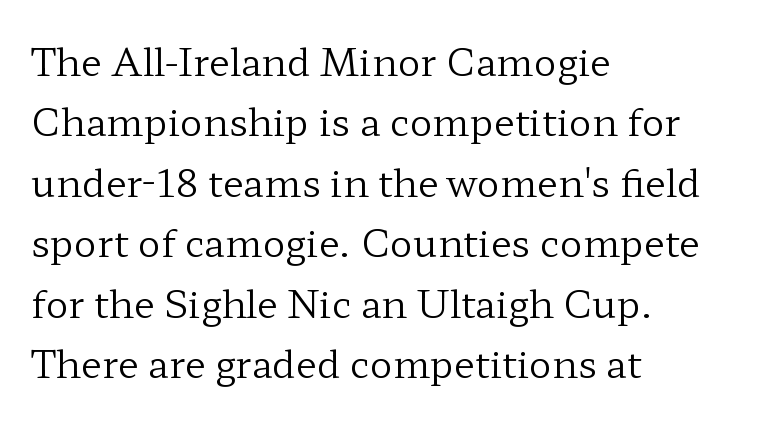
The image shows 38 px regular-weight, wide serif type, upright; set left-aligned, normal line spacing (1.59x), normal letter spacing, not underlined; low stroke contrast and a medium x-height.
